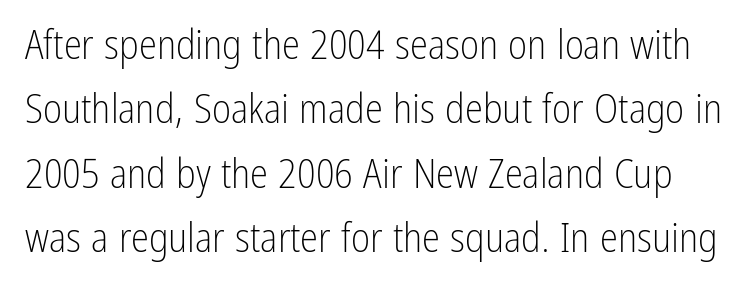
Q: Is the text bold? A: No.
Q: Is the text italic (slanted)? A: No, it is upright.
Q: Is the typeface a serif or a sans-serif typeface? A: Sans-serif.
Q: Is the text underlined? A: No.
Q: Is the spacing between letters normal or unusually wide? A: Normal.
Q: Is the spacing between lines tight, normal or loose? A: Normal.
Q: Width (condensed, normal, or wide)? A: Condensed.
Q: Stroke contrast? A: Low.
Q: x-height? A: Medium.
Q: Monospaced? A: No.
